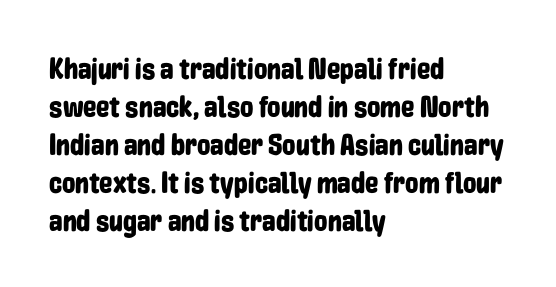
The letters advance in unequal steps, a hallmark of proportional type. Is the letter spacing exaggerated? No — it looks like the ordinary default. Examine the stroke ends and you'll find no serifs. Does the lettering tilt? It doesn't — this is upright. Unmarked baselines from the first word to the last.
